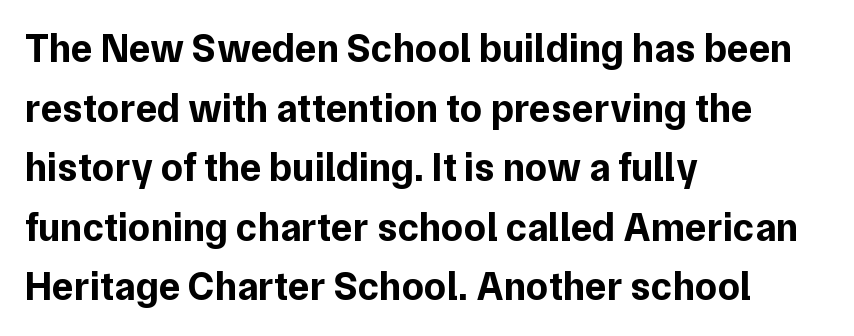
The image shows 40 px bold sans-serif type, upright; set left-aligned, normal line spacing (1.49x), normal letter spacing, not underlined; low stroke contrast and a medium x-height.
